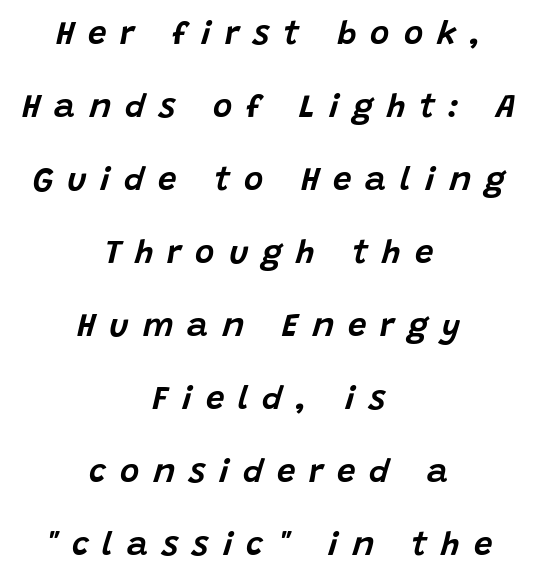
Q: Is the text italic (slanted)? A: Yes, it leans right by about 15 degrees.
Q: Is the text underlined? A: No.
Q: How is the paragraph aligned? A: Centered.
Q: Is the spacing between letters normal or unusually wide? A: Unusually wide.
Q: Is the spacing between lines tight, normal or loose? A: Loose.
Q: Width (condensed, normal, or wide)? A: Normal.
Q: Stroke contrast? A: Low.
Q: x-height? A: Large.
Q: Monospaced? A: No.
